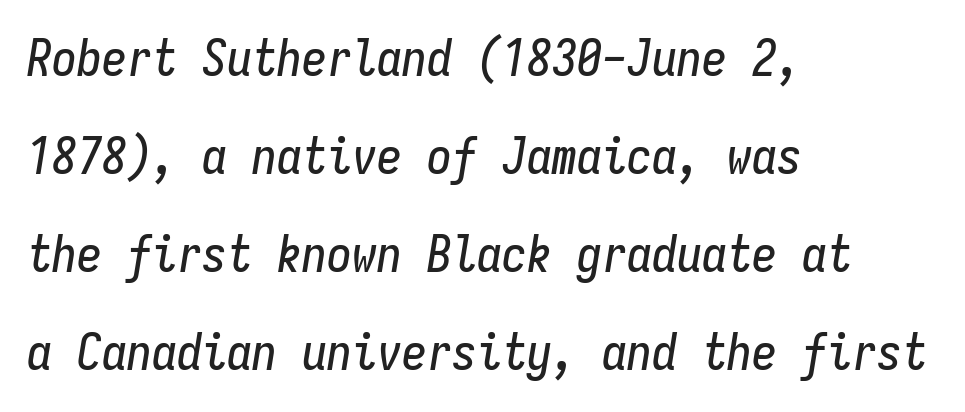
Letter spacing: default. Observe the lean: these are italic letterforms. The compositor pushed each line to the left boundary. Fixed-width glyphs throughout — classic coding-font behaviour. This sample trades compactness for vertical openness between lines. The words here are not underlined.
